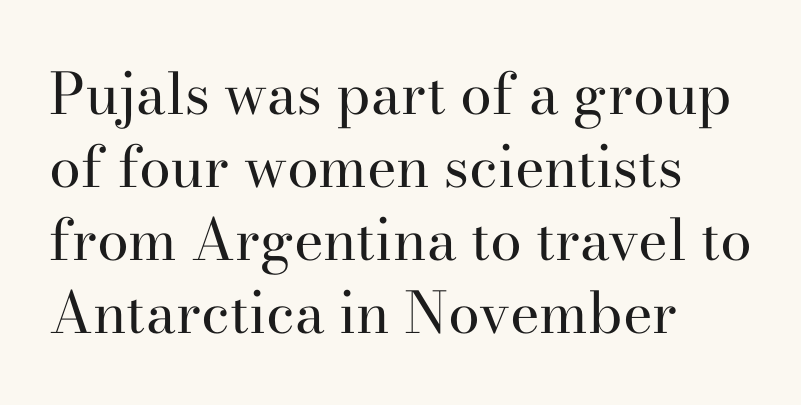
Q: Is the text bold? A: No.
Q: Is the text italic (slanted)? A: No, it is upright.
Q: Is the typeface a serif or a sans-serif typeface? A: Serif.
Q: Is the text underlined? A: No.
Q: How is the paragraph aligned? A: Left-aligned.
Q: Is the spacing between letters normal or unusually wide? A: Normal.
Q: Is the spacing between lines tight, normal or loose? A: Normal.
Q: Width (condensed, normal, or wide)? A: Normal.
Q: Stroke contrast? A: High.
Q: x-height? A: Small.
Q: Monospaced? A: No.
